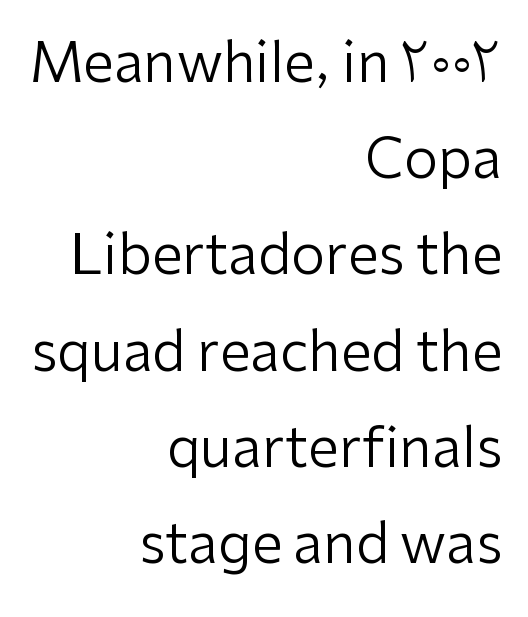
Reading down the block, your eye finds every line finishing at a fixed right position. The letters sit at their default tracking, neither squeezed nor spread. Unbolded letterforms with no extra heft. Nothing sits at the stroke ends, so this counts as sans-serif.
